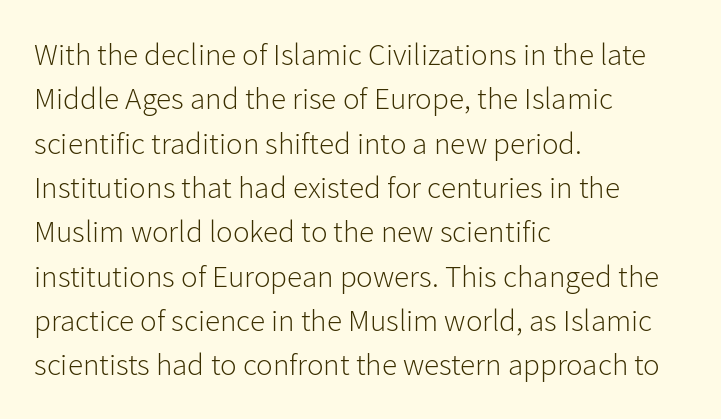
A typesetter would call this leading conventional body-copy spacing. To sum up the face: it is a sans, with no serifs. Horizontally, the lines are justified to the leading edge only. Nothing heavy about these letters — not bold at all.
